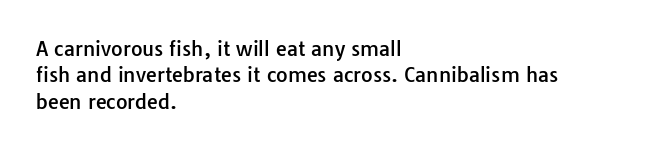
The image shows 20 px text type, upright; set left-aligned, normal line spacing (1.32x), normal letter spacing, not underlined.
